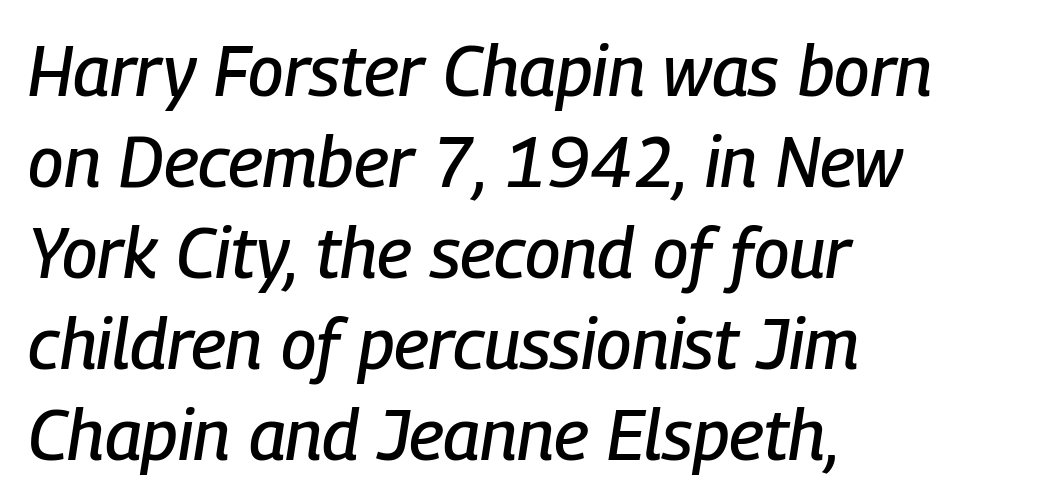
The image shows 70 px condensed type, italic (leaning right); set left-aligned, normal line spacing (1.3x), normal letter spacing, not underlined; low stroke contrast and a medium x-height.
